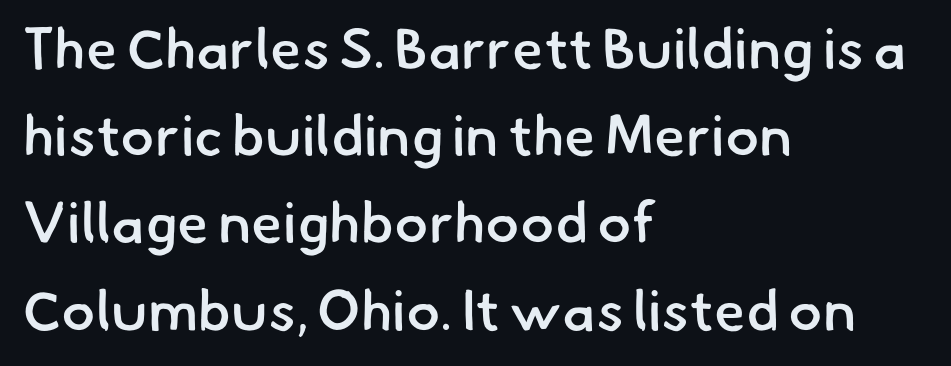
The image shows 57 px semibold sans-serif type; set left-aligned, normal line spacing (1.53x), normal letter spacing, not underlined; low stroke contrast and a small x-height.
